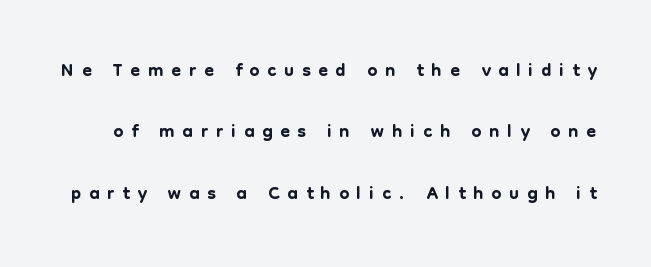
Q: Is the text italic (slanted)? A: No, it is upright.
Q: Is the typeface a serif or a sans-serif typeface? A: Sans-serif.
Q: Is the text underlined? A: No.
Q: Is the spacing between letters normal or unusually wide? A: Unusually wide.
Q: Is the spacing between lines tight, normal or loose? A: Loose.
Q: Width (condensed, normal, or wide)? A: Normal.
Q: Stroke contrast? A: Low.
Q: x-height? A: Medium.
Q: Monospaced? A: No.
